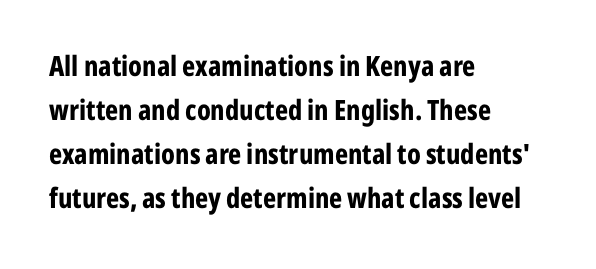
{"serif": "no", "italic": "no", "bold": "yes", "weight": "bold", "width": "condensed", "stroke_contrast": "low", "x_height": "medium", "monospaced": "no", "underline": "no", "align": "left", "line_spacing": "normal", "line_spacing_ratio": 1.57, "letter_spacing": "normal", "letter_spacing_em": 0.0, "glyph_px": 28}
